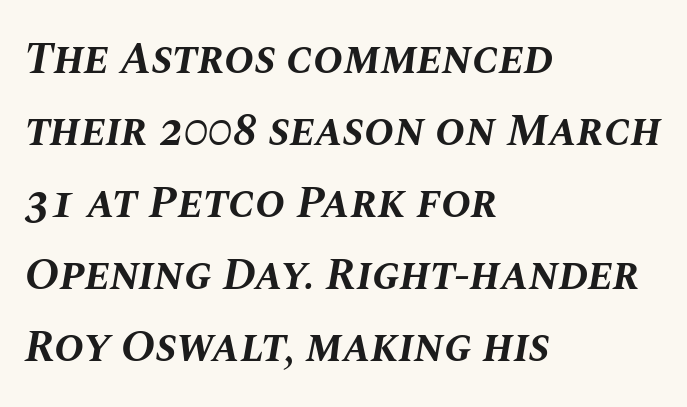
The image shows 45 px bold type, italic (leaning right); set left-aligned, normal line spacing (1.6x), normal letter spacing, not underlined; medium stroke contrast and a large x-height.
